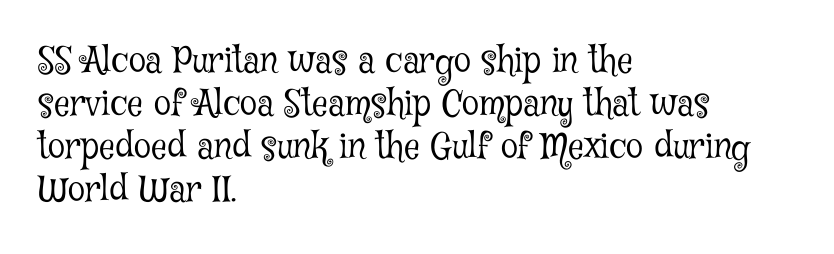
The image shows 35 px light, condensed serif type, upright; set left-aligned, line spacing 1.23x, normal letter spacing, not underlined; low stroke contrast and a medium x-height.
